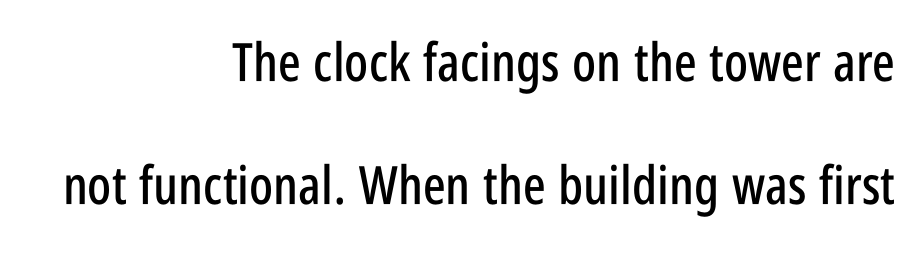
The typesetter chose a ragged-left arrangement here. Reading down the column, the eye jumps a long way to each next line. Descenders hang freely into open space. The type family on display is of the sans-serif kind. Every stem runs plumb, perpendicular to the baseline. Nobody touched the tracking dial on this one.
